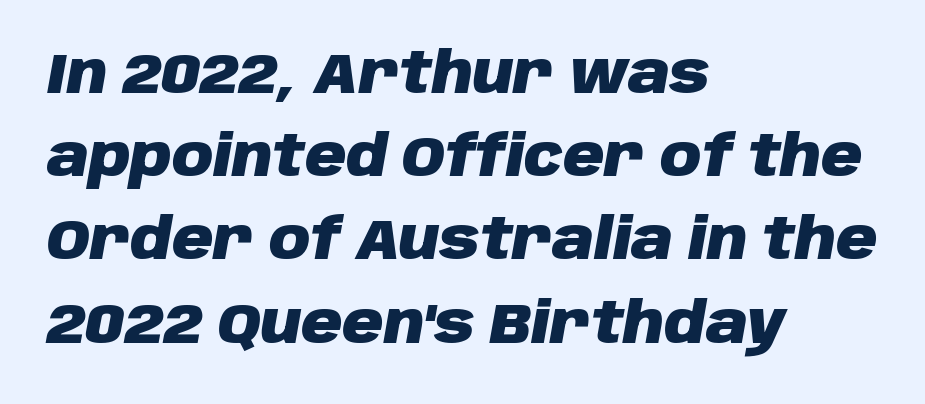
{"italic": "yes", "lean": "right", "slant_degrees": 10, "bold": "yes", "weight": "heavy", "width": "normal", "stroke_contrast": "low", "x_height": "large", "monospaced": "no", "underline": "no", "align": "left", "line_spacing": "normal", "line_spacing_ratio": 1.46, "letter_spacing": "normal", "letter_spacing_em": 0.0, "glyph_px": 57}
